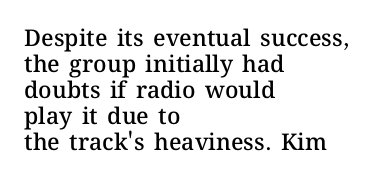
Q: Is the text bold? A: Semi-bold.
Q: Is the text italic (slanted)? A: No, it is upright.
Q: Is the text underlined? A: No.
Q: How is the paragraph aligned? A: Left-aligned.
Q: Is the spacing between letters normal or unusually wide? A: Normal.
Q: Is the spacing between lines tight, normal or loose? A: Tight.
